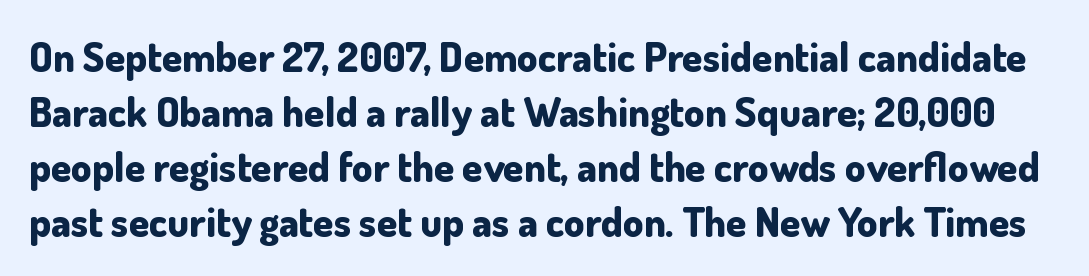
{"serif": "no", "italic": "no", "bold": "yes", "weight": "bold", "width": "normal", "stroke_contrast": "low", "x_height": "small", "monospaced": "no", "underline": "no", "line_spacing": "normal", "line_spacing_ratio": 1.34, "letter_spacing": "normal", "letter_spacing_em": 0.0, "glyph_px": 41}
